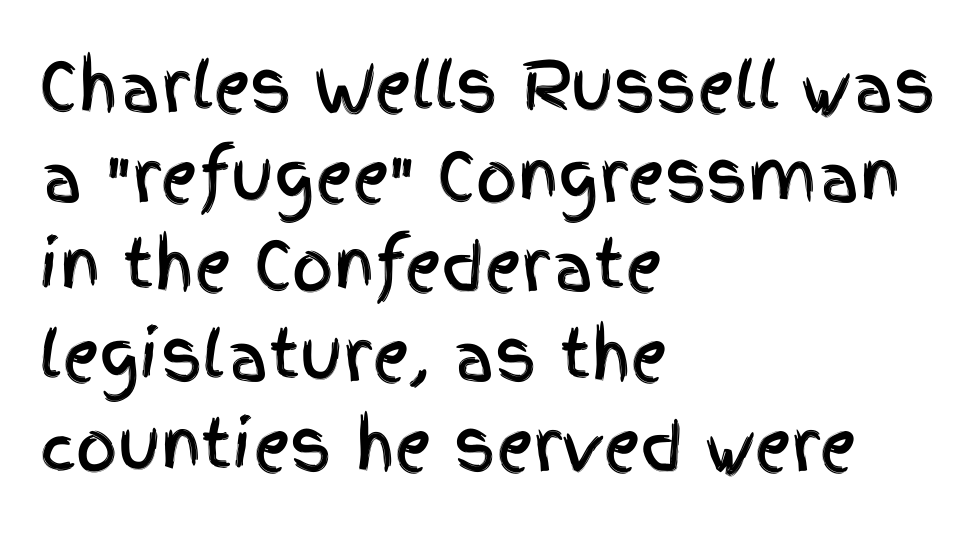
{"serif": "no", "italic": "no", "width": "condensed", "x_height": "large", "monospaced": "no", "underline": "no", "align": "left", "line_spacing": "normal", "line_spacing_ratio": 1.38, "letter_spacing": "normal", "letter_spacing_em": 0.0, "glyph_px": 65}
